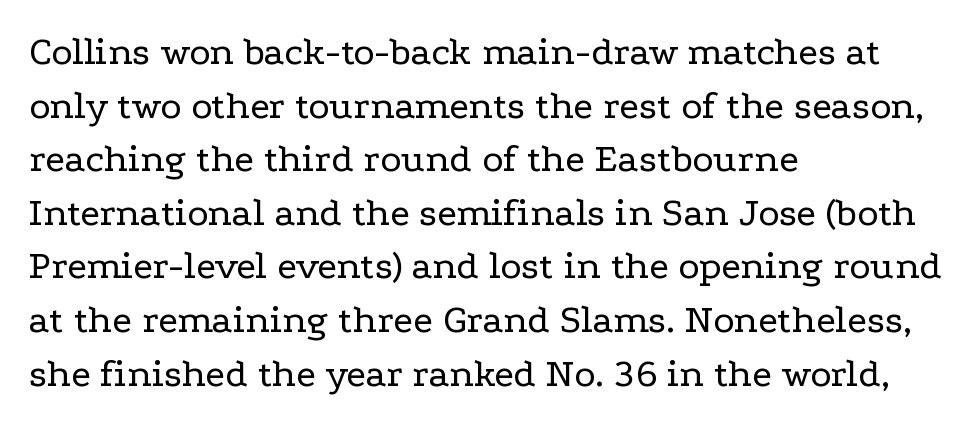
The image shows 40 px regular-weight, wide serif type, upright; set left-aligned, normal line spacing (1.34x), normal letter spacing, not underlined; low stroke contrast and a medium x-height.
